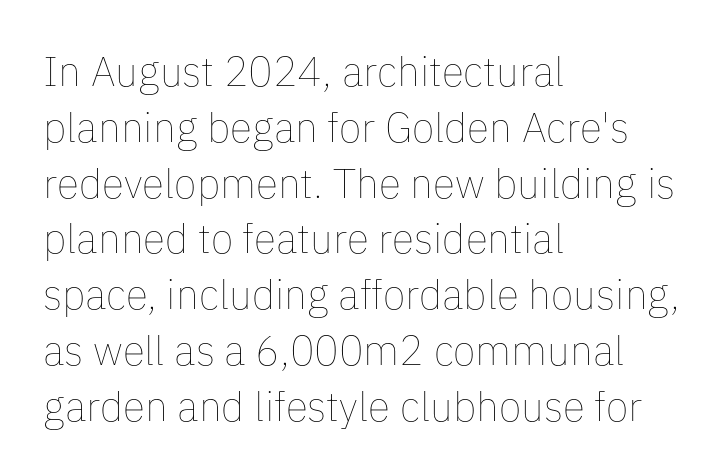
The image shows 41 px thin type, upright; set left-aligned, normal line spacing (1.36x), normal letter spacing, not underlined; low stroke contrast and a medium x-height.
